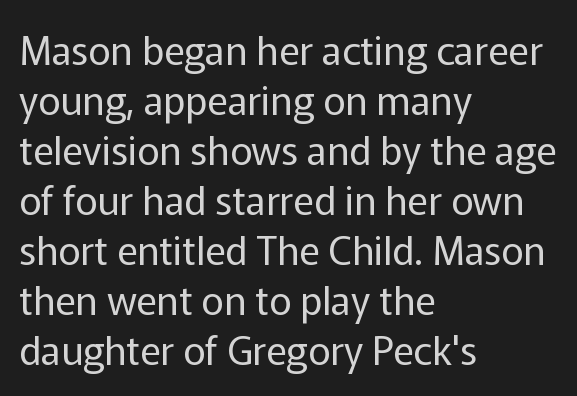
Summary of vertical rhythm: regular, with standard interline spacing. The strokes are not fattened; the text isn't bold. Visually the block forms a straight wall on the left and a jagged coastline on the right. Tracking here is standard; glyphs follow each other at the usual distance. The baseline area is clear. Notice how the stems are strictly vertical — no italics here.
